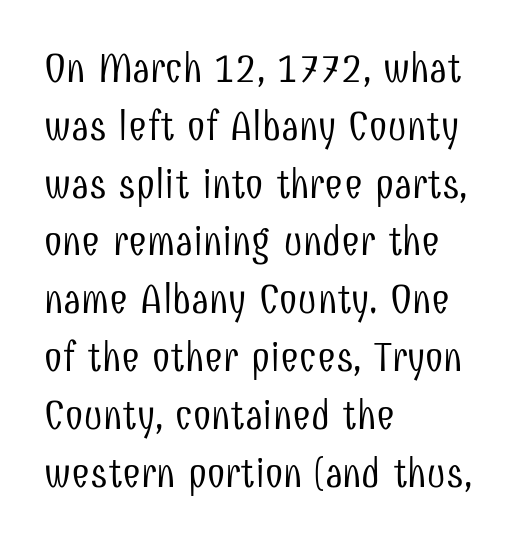
The image shows 41 px light, condensed sans-serif type, upright; set left-aligned, normal line spacing (1.41x), normal letter spacing, not underlined; low stroke contrast and a medium x-height.
